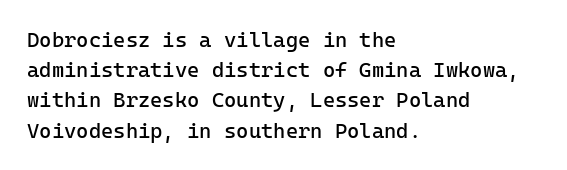
The image shows 21 px text type, upright; set left-aligned, normal line spacing (1.44x), normal letter spacing, not underlined.
